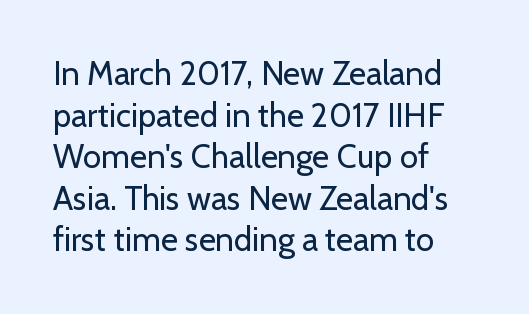
The weight would be labelled regular, book, light, or lighter still. These lines keep a tight, regular rhythm from letter to letter. The rendering uses natural spacing where letterforms have individual widths. A bare baseline throughout the passage. The typesetter chose a ragged-right arrangement here. The font's upright variant was chosen for this text.
